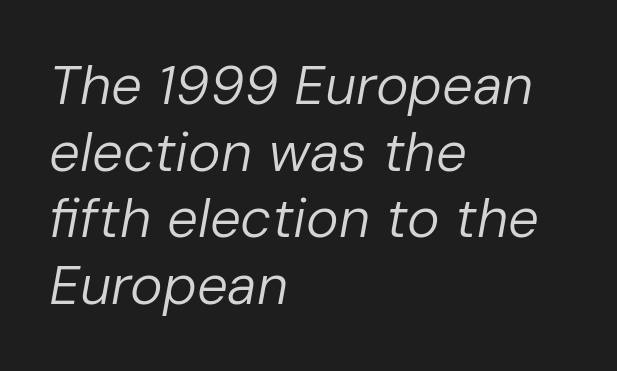
Q: Is the text bold? A: No.
Q: Is the text italic (slanted)? A: Yes, it leans right by about 10 degrees.
Q: Is the text underlined? A: No.
Q: How is the paragraph aligned? A: Left-aligned.
Q: Is the spacing between letters normal or unusually wide? A: Normal.
Q: Width (condensed, normal, or wide)? A: Normal.
Q: Stroke contrast? A: Low.
Q: x-height? A: Medium.
Q: Monospaced? A: No.
